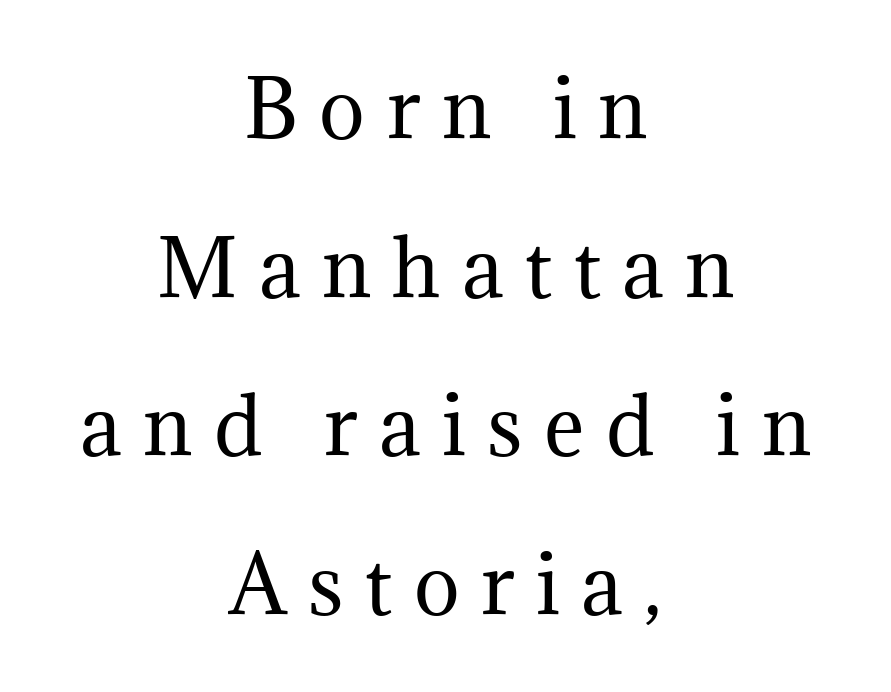
{"serif": "yes", "italic": "no", "bold": "no", "weight": "regular", "width": "normal", "stroke_contrast": "medium", "x_height": "medium", "monospaced": "no", "underline": "no", "align": "center", "line_spacing": "loose", "line_spacing_ratio": 2.06, "letter_spacing": "wide", "letter_spacing_em": 0.28, "glyph_px": 77}
